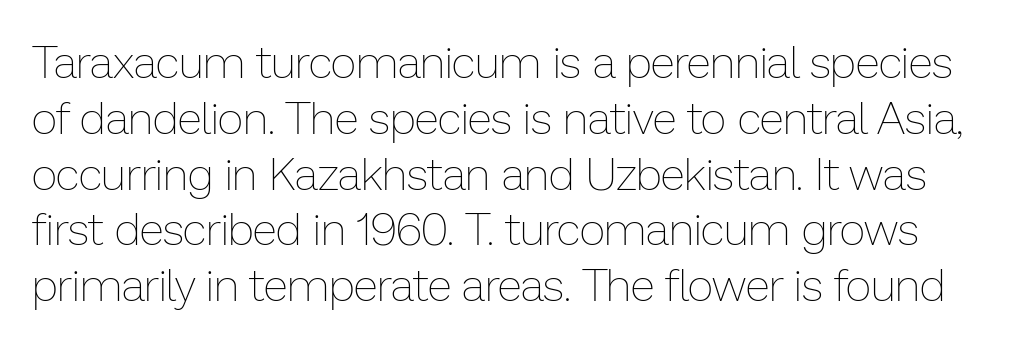
{"italic": "no", "bold": "no", "weight": "thin", "width": "normal", "stroke_contrast": "low", "x_height": "medium", "monospaced": "no", "underline": "no", "line_spacing_ratio": 1.24, "letter_spacing": "normal", "letter_spacing_em": 0.0, "glyph_px": 45}
